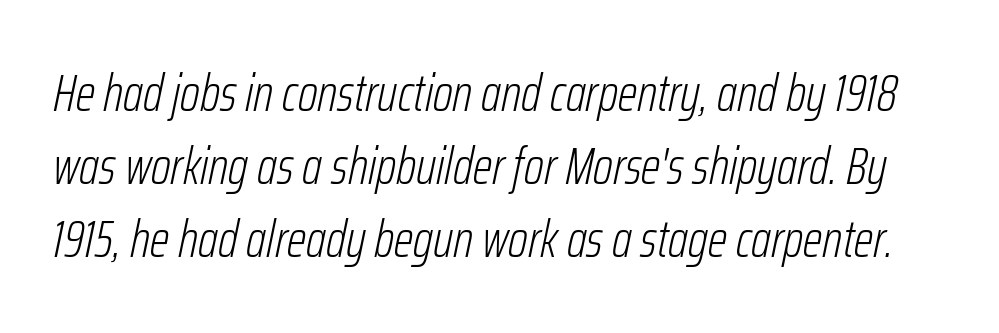
The characters are drawn with everyday or finer stroke widths. In terms of letterspacing, this is plain default setting. The font's italic variant was chosen for this text. Unmarked baselines from the first word to the last. Quick note: interline space is typical.
